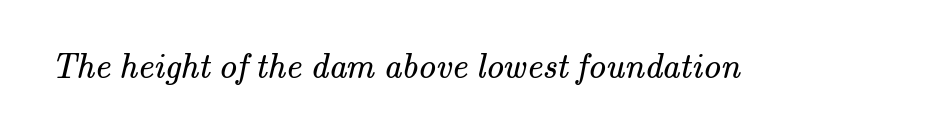
{"serif": "yes", "bold": "no", "weight": "regular", "width": "normal", "stroke_contrast": "medium", "x_height": "small", "monospaced": "no", "underline": "no", "letter_spacing": "normal", "letter_spacing_em": 0.0, "glyph_px": 35}
